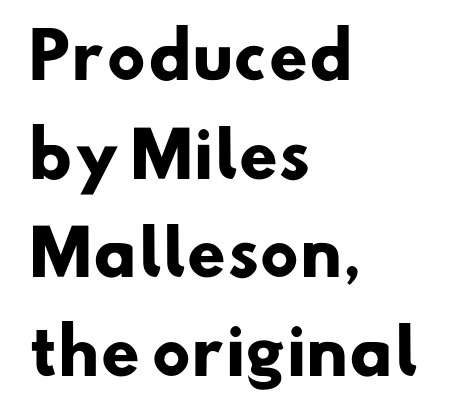
{"serif": "no", "bold": "yes", "weight": "heavy", "width": "normal", "stroke_contrast": "low", "x_height": "small", "monospaced": "no", "underline": "no", "align": "left", "line_spacing": "normal", "line_spacing_ratio": 1.59, "letter_spacing": "normal", "letter_spacing_em": 0.0, "glyph_px": 62}
